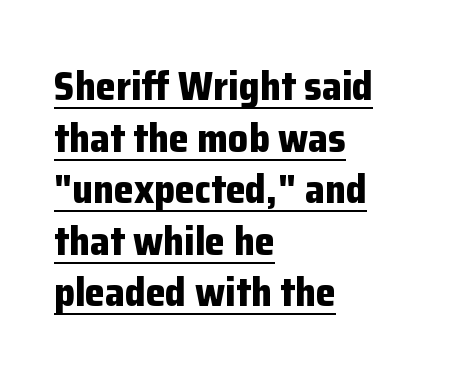
{"serif": "no", "italic": "no", "bold": "yes", "weight": "bold", "width": "normal", "stroke_contrast": "low", "x_height": "medium", "monospaced": "no", "underline": "yes", "align": "left", "line_spacing": "normal", "line_spacing_ratio": 1.29, "letter_spacing": "normal", "letter_spacing_em": 0.0, "glyph_px": 40}
